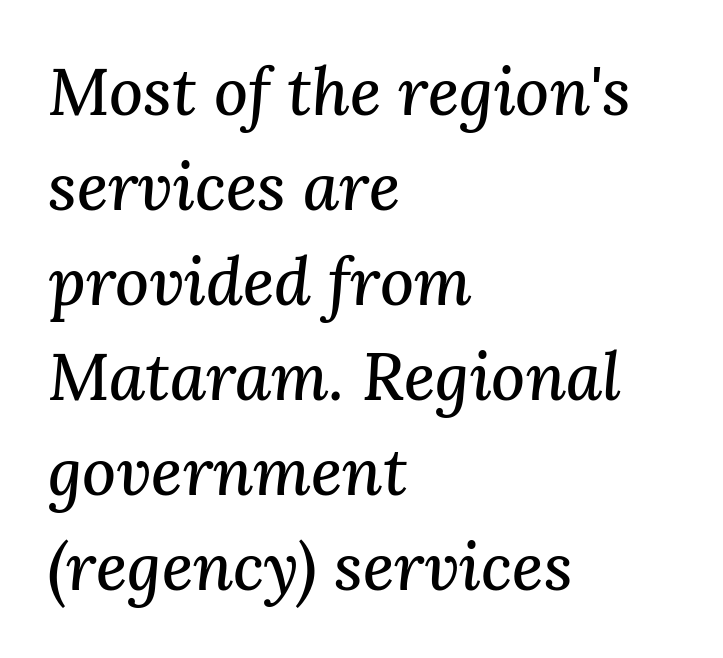
{"serif": "yes", "italic": "yes", "lean": "right", "slant_degrees": 3, "width": "normal", "stroke_contrast": "medium", "x_height": "medium", "monospaced": "no", "underline": "no", "align": "left", "line_spacing": "normal", "line_spacing_ratio": 1.44, "letter_spacing": "normal", "letter_spacing_em": 0.0, "glyph_px": 66}
